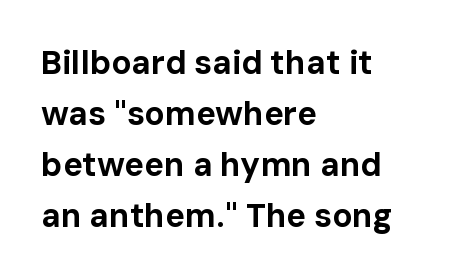
{"serif": "no", "italic": "no", "bold": "yes", "weight": "bold", "width": "normal", "stroke_contrast": "low", "x_height": "medium", "monospaced": "no", "underline": "no", "align": "left", "line_spacing": "normal", "line_spacing_ratio": 1.55, "letter_spacing": "normal", "letter_spacing_em": 0.0, "glyph_px": 33}
